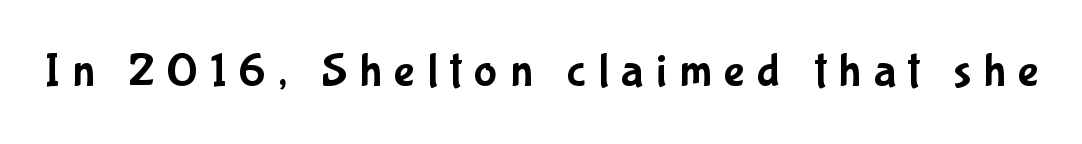
A roman cut, with each character standing at attention. Here the glyphs are tracked loosely, breaking word shapes into spaced letters. Varying glyph widths throughout — classic text-font behaviour. You can tell from the bare stems that sans-serif type was used. Only glyphs here, with clear space below each row.
